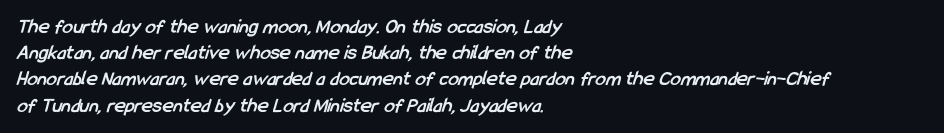
{"bold": "yes", "underline": "no", "align": "left", "line_spacing": "normal", "line_spacing_ratio": 1.25, "letter_spacing": "normal", "letter_spacing_em": 0.0, "glyph_px": 21}
